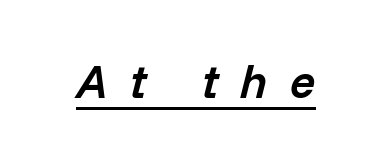
Q: Is the text bold? A: Semi-bold.
Q: Is the text italic (slanted)? A: Yes, it leans right by about 14 degrees.
Q: Is the text underlined? A: Yes.
Q: Is the spacing between letters normal or unusually wide? A: Unusually wide.
Q: Width (condensed, normal, or wide)? A: Normal.
Q: Stroke contrast? A: Low.
Q: x-height? A: Medium.
Q: Monospaced? A: No.
